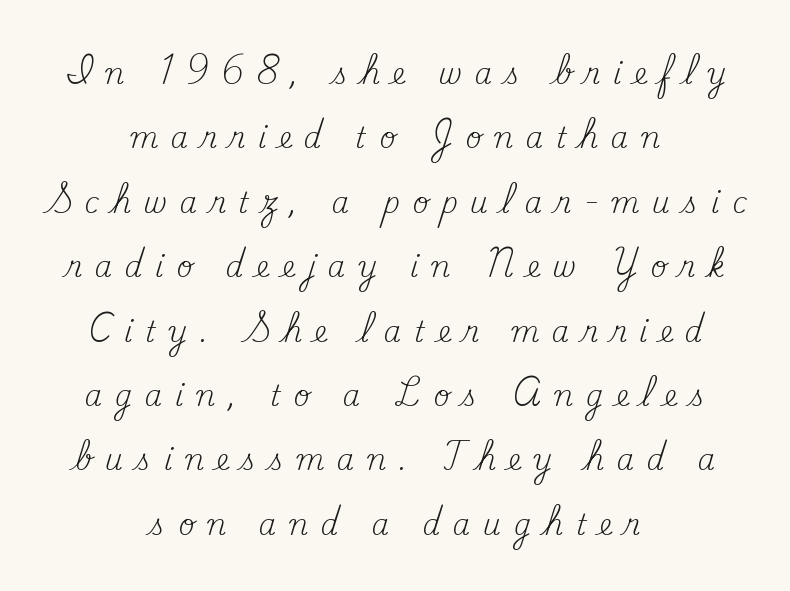
{"serif": "yes", "bold": "no", "weight": "regular", "width": "normal", "stroke_contrast": "medium", "x_height": "small", "monospaced": "no", "underline": "no", "align": "center", "line_spacing": "loose", "line_spacing_ratio": 2.3, "letter_spacing": "wide", "letter_spacing_em": 0.45, "glyph_px": 28}
